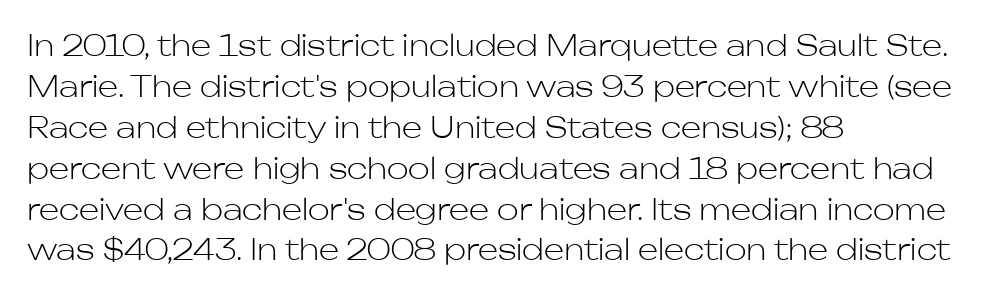
Q: Is the text bold? A: No.
Q: Is the text italic (slanted)? A: No, it is upright.
Q: Is the typeface a serif or a sans-serif typeface? A: Sans-serif.
Q: Is the text underlined? A: No.
Q: How is the paragraph aligned? A: Left-aligned.
Q: Is the spacing between letters normal or unusually wide? A: Normal.
Q: Is the spacing between lines tight, normal or loose? A: Normal.
Q: Width (condensed, normal, or wide)? A: Normal.
Q: Stroke contrast? A: Low.
Q: x-height? A: Medium.
Q: Monospaced? A: No.
